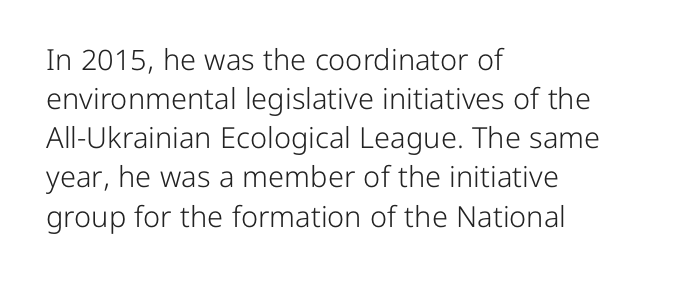
Q: Is the text bold? A: No.
Q: Is the text italic (slanted)? A: No, it is upright.
Q: Is the typeface a serif or a sans-serif typeface? A: Sans-serif.
Q: Is the text underlined? A: No.
Q: How is the paragraph aligned? A: Left-aligned.
Q: Is the spacing between letters normal or unusually wide? A: Normal.
Q: Is the spacing between lines tight, normal or loose? A: Normal.
Q: Width (condensed, normal, or wide)? A: Normal.
Q: Stroke contrast? A: Low.
Q: x-height? A: Medium.
Q: Monospaced? A: No.
